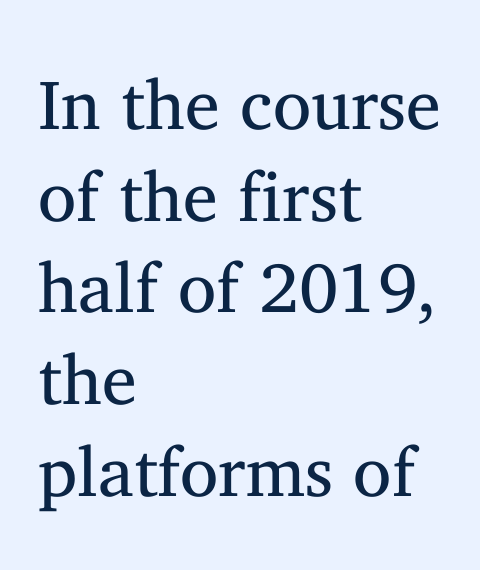
The image shows 70 px regular-weight serif type, upright; set left-aligned, normal line spacing (1.31x), normal letter spacing, not underlined; medium stroke contrast and a medium x-height.
